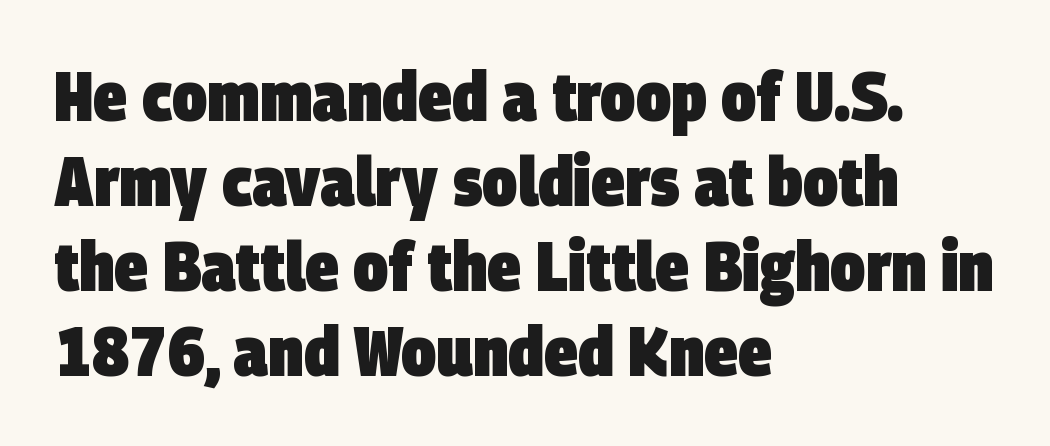
{"serif": "no", "bold": "yes", "weight": "heavy", "width": "condensed", "stroke_contrast": "low", "x_height": "large", "monospaced": "no", "underline": "no", "align": "left", "line_spacing_ratio": 1.23, "letter_spacing": "normal", "letter_spacing_em": 0.0, "glyph_px": 69}
